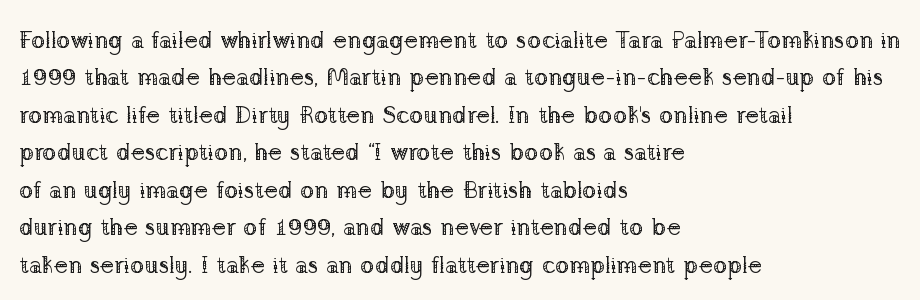
Evenly set lines give the paragraph a standard silhouette. Here the glyphs are tracked normally, forming tight word shapes. Rule under the text: the space is simply empty. Italic? Not at all — the glyphs are vertical. These glyphs show unthickened strokes, regular width or finer.
